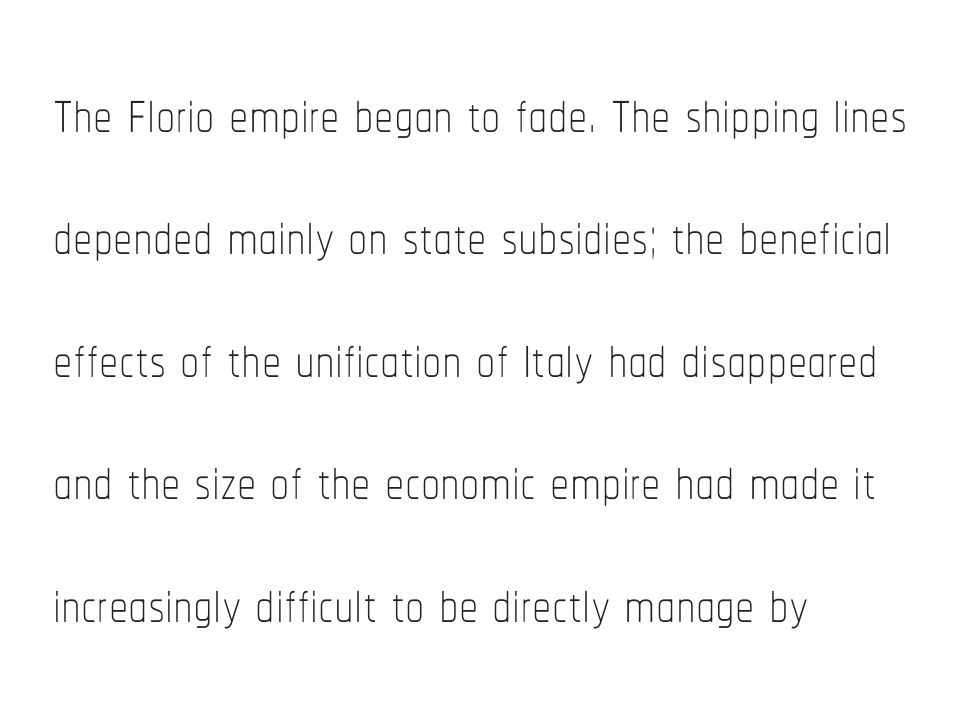
Do the letters lean? They stand straight. This sample is left-justified, so line endings fall wherever the words run out. Students, note that the glyphs here touch the page at normal intervals. A normal amount of white space separates one row of letters from the next. The gap between lines stays unmarked.
